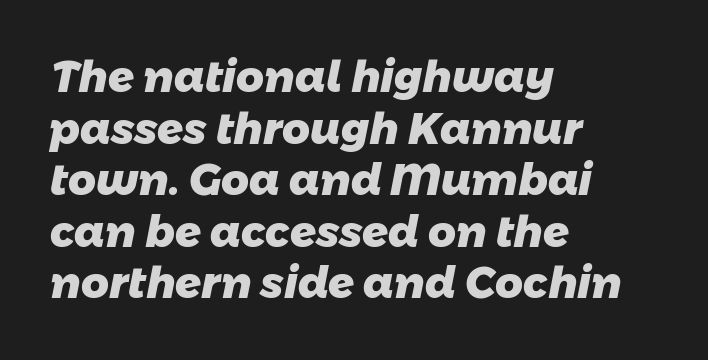
The rendering uses natural spacing where letterforms have individual widths. Tracking here is standard; glyphs follow each other at the usual distance. I'd call this a sans setting — the letters go barefoot. The glyphs are unaccompanied by any horizontal stroke below them. The text block is weighted toward the left margin, trailing off unevenly rightward.
